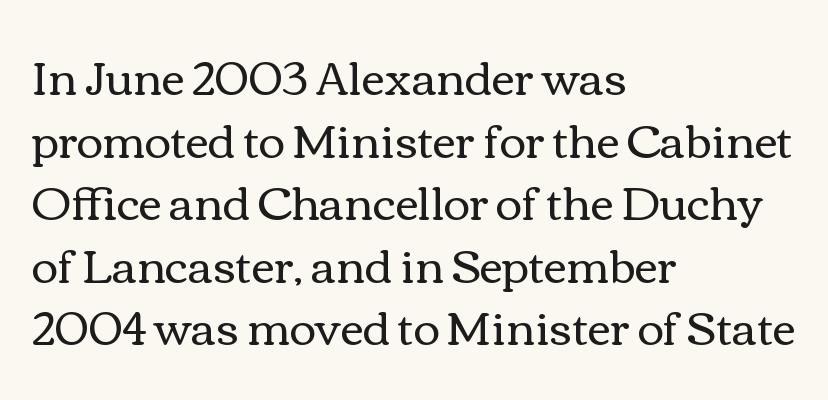
Does extra space separate the letters? No, they use regular spacing. The axis of the letterforms is exactly vertical. Do the characters align in a grid? No, the font is proportional. If you drew a ruler down the left edge, every line would touch it. If you measured baseline to baseline, you'd find a middling distance. The string is rendered with underlining switched off.
